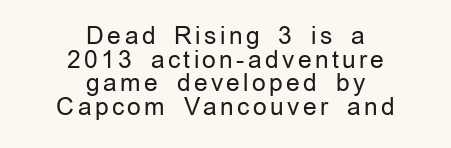
Caption: multi-line text, centered on the measure. Think standard paragraph weight, or any step lighter than that. Posture: upright roman. Descender tails drop into unmarked territory. What's the leading like? Squeezed, with rows nearly overlapping.
